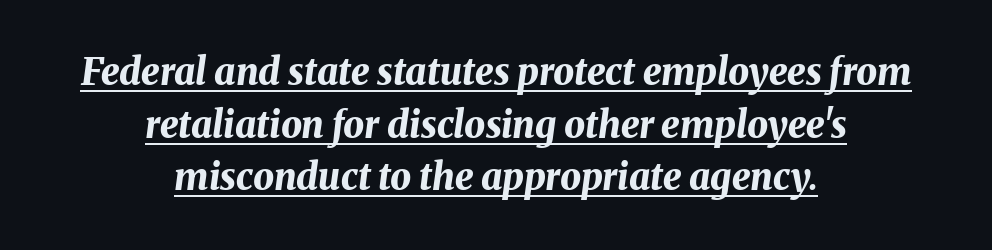
{"italic": "yes", "lean": "right", "slant_degrees": 8, "bold": "yes", "weight": "bold", "width": "normal", "stroke_contrast": "medium", "x_height": "medium", "monospaced": "no", "underline": "yes", "align": "center", "line_spacing": "normal", "line_spacing_ratio": 1.42, "letter_spacing": "normal", "letter_spacing_em": 0.0, "glyph_px": 37}
